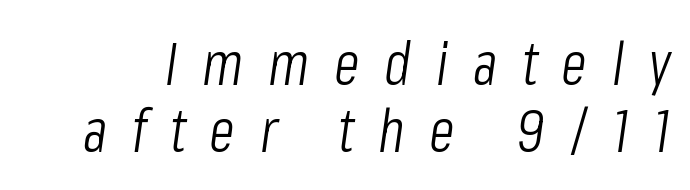
{"italic": "yes", "lean": "right", "slant_degrees": 8, "bold": "no", "weight": "light", "width": "condensed", "stroke_contrast": "low", "x_height": "medium", "monospaced": "no", "underline": "no", "line_spacing": "tight", "line_spacing_ratio": 1.11, "letter_spacing": "wide", "letter_spacing_em": 0.41, "glyph_px": 60}
